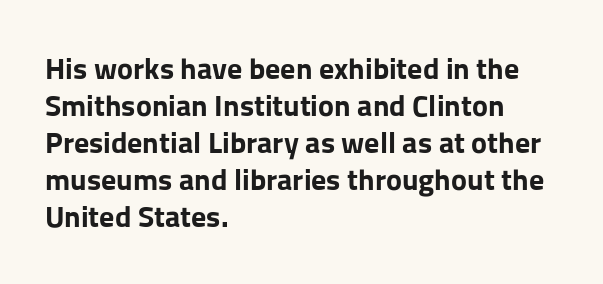
The image shows 30 px bold sans-serif type, upright; set left-aligned, line spacing 1.23x, normal letter spacing, not underlined; low stroke contrast and a medium x-height.
